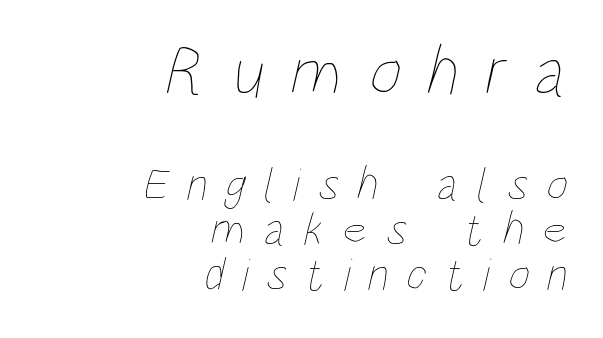
The image shows 70 px thin, condensed type; set right-aligned, tight line spacing (0.96x), unusually wide letter spacing (+0.39 em), not underlined; the first (top) block is 1.49x larger; low stroke contrast and a large x-height.
